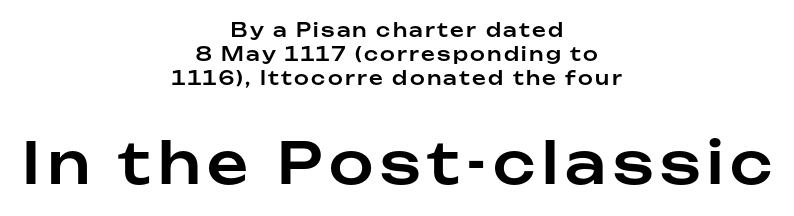
Q: Is the text italic (slanted)? A: No, it is upright.
Q: Is the typeface a serif or a sans-serif typeface? A: Sans-serif.
Q: Is the text underlined? A: No.
Q: How is the paragraph aligned? A: Centered.
Q: Is the spacing between lines tight, normal or loose? A: Normal.
Q: Which block of text is set in a larger size, the first (top) or the second (bottom)? A: The second (bottom) one.
Q: Width (condensed, normal, or wide)? A: Normal.
Q: Stroke contrast? A: Low.
Q: x-height? A: Medium.
Q: Monospaced? A: No.
